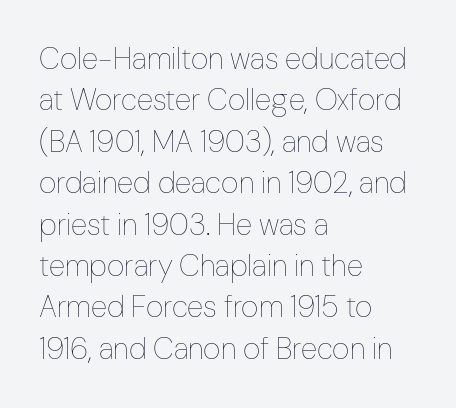
{"italic": "no", "bold": "no", "weight": "thin", "width": "condensed", "stroke_contrast": "low", "x_height": "medium", "monospaced": "no", "underline": "no", "align": "left", "line_spacing": "normal", "line_spacing_ratio": 1.38, "letter_spacing": "normal", "letter_spacing_em": 0.0, "glyph_px": 30}
